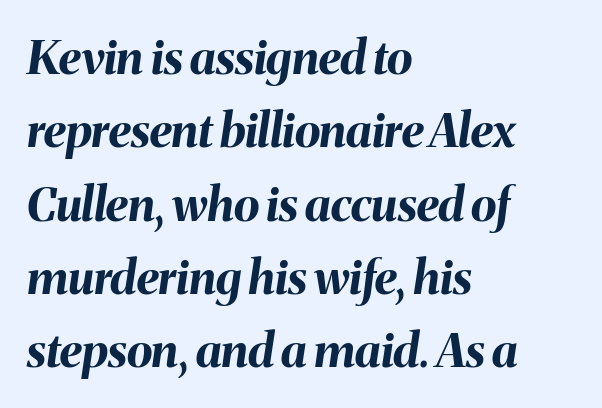
{"italic": "yes", "lean": "right", "slant_degrees": 8, "bold": "yes", "weight": "bold", "width": "normal", "stroke_contrast": "medium", "x_height": "medium", "monospaced": "no", "underline": "no", "align": "left", "line_spacing": "normal", "line_spacing_ratio": 1.56, "letter_spacing": "normal", "letter_spacing_em": 0.0, "glyph_px": 47}
